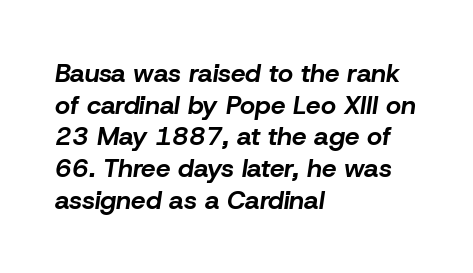
{"italic": "yes", "lean": "right", "slant_degrees": 8, "bold": "yes", "underline": "no", "align": "left", "line_spacing_ratio": 1.22, "letter_spacing": "normal", "letter_spacing_em": 0.0, "glyph_px": 26}
